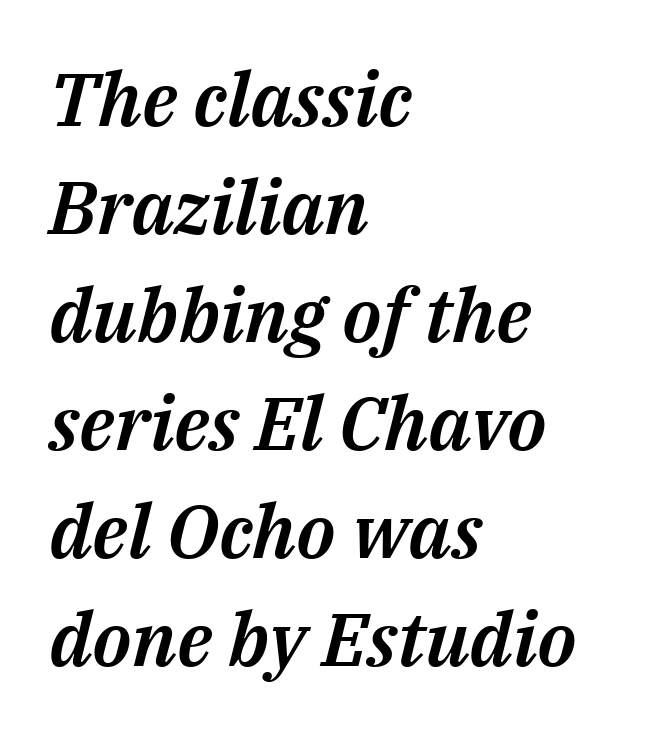
Q: Is the text italic (slanted)? A: Yes, it leans right by about 14 degrees.
Q: Is the text underlined? A: No.
Q: How is the paragraph aligned? A: Left-aligned.
Q: Is the spacing between letters normal or unusually wide? A: Normal.
Q: Is the spacing between lines tight, normal or loose? A: Normal.
Q: Width (condensed, normal, or wide)? A: Normal.
Q: Stroke contrast? A: Medium.
Q: x-height? A: Medium.
Q: Monospaced? A: No.
